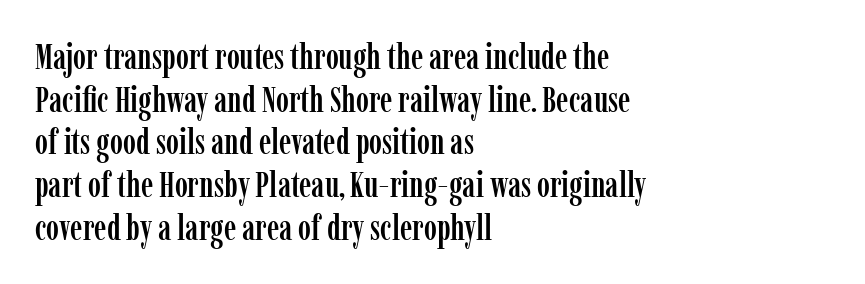
The image shows 35 px condensed serif type, upright; set left-aligned, line spacing 1.22x, normal letter spacing, not underlined; low stroke contrast and a medium x-height.
